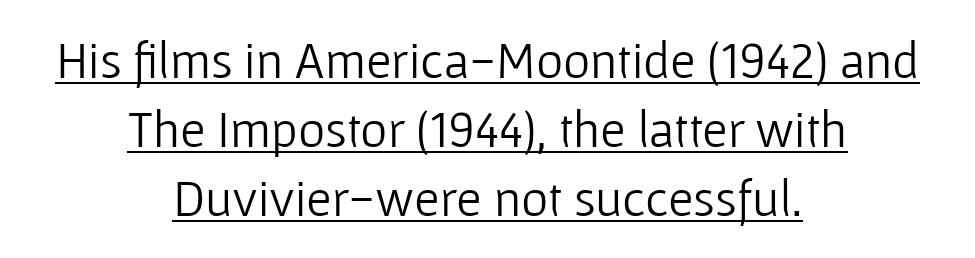
A typesetter would label this face a sans. Is there an underline? Yes — a line sits under the letters. The strokes are not fattened; the text isn't bold. Characters remain perfectly vertical along every line. Summary of vertical rhythm: regular, with standard interline spacing.
